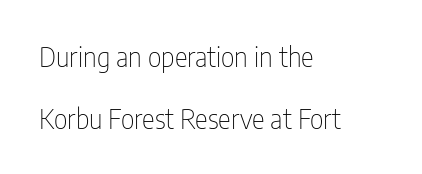
Q: Is the text bold? A: No.
Q: Is the text italic (slanted)? A: No, it is upright.
Q: Is the text underlined? A: No.
Q: How is the paragraph aligned? A: Left-aligned.
Q: Is the spacing between letters normal or unusually wide? A: Normal.
Q: Is the spacing between lines tight, normal or loose? A: Loose.
